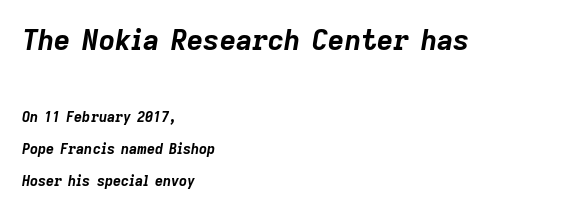
Q: Is the text bold? A: Yes.
Q: Is the text italic (slanted)? A: Yes, it leans right by about 9 degrees.
Q: Is the text underlined? A: No.
Q: How is the paragraph aligned? A: Left-aligned.
Q: Is the spacing between letters normal or unusually wide? A: Normal.
Q: Is the spacing between lines tight, normal or loose? A: Loose.
Q: Which block of text is set in a larger size, the first (top) or the second (bottom)? A: The first (top) one.
Q: Width (condensed, normal, or wide)? A: Normal.
Q: Stroke contrast? A: Low.
Q: x-height? A: Medium.
Q: Monospaced? A: No.
